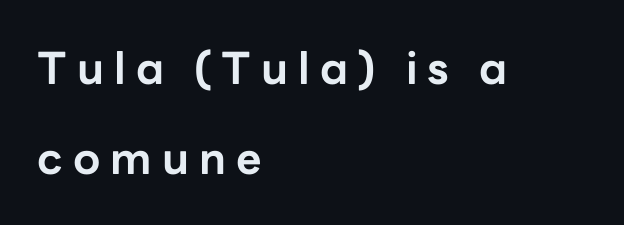
Descenders hang freely into open space. Airy leading. A student would call this left alignment; a typographer would say flush left, rag right. Is there any slant? The stems are plumb.
